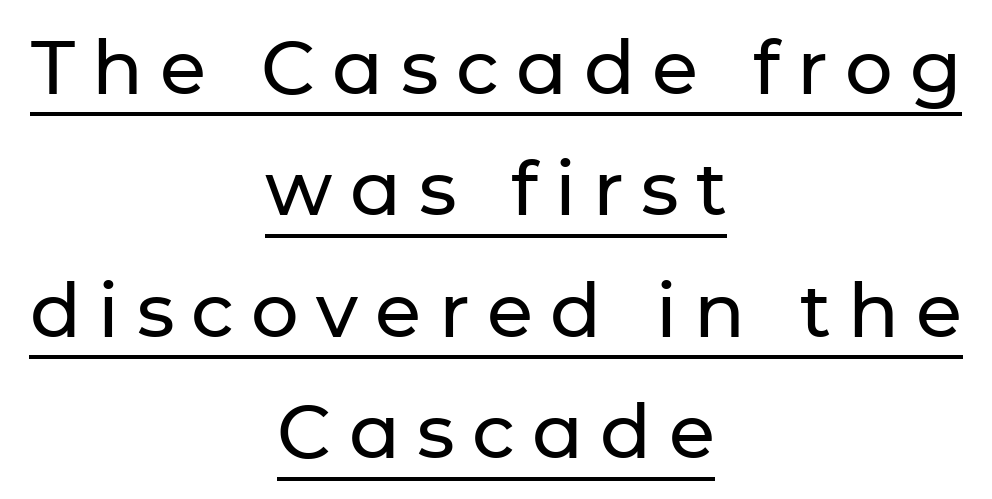
Q: Is the text italic (slanted)? A: No, it is upright.
Q: Is the typeface a serif or a sans-serif typeface? A: Sans-serif.
Q: Is the text underlined? A: Yes.
Q: How is the paragraph aligned? A: Centered.
Q: Is the spacing between letters normal or unusually wide? A: Unusually wide.
Q: Is the spacing between lines tight, normal or loose? A: Normal.
Q: Width (condensed, normal, or wide)? A: Normal.
Q: Stroke contrast? A: Low.
Q: x-height? A: Medium.
Q: Monospaced? A: No.
